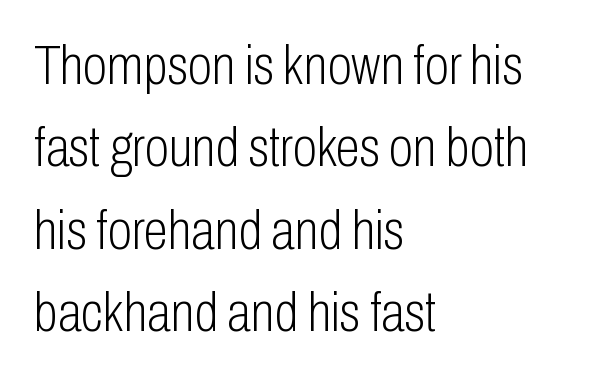
The letters carry no serifs — their stems end cleanly without finishing strokes. Underlining? Definitely not there. Vertical spacing — default. The face used here is rendered with its standard letterfit.
